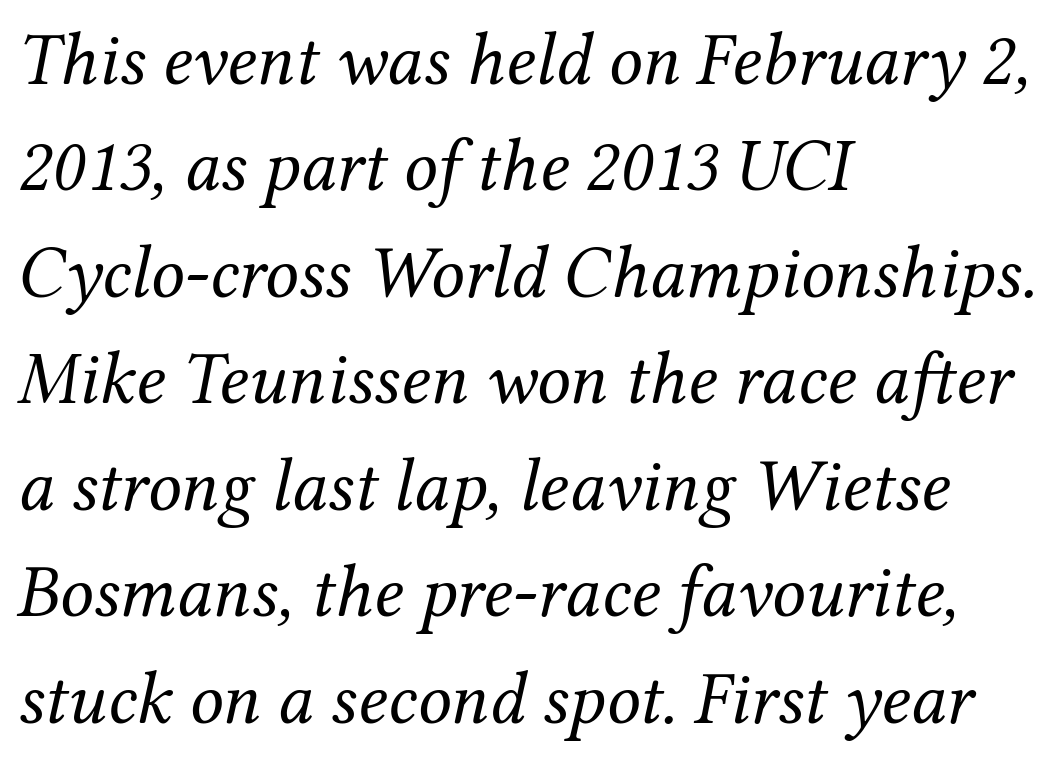
This sample uses a serif face. Does extra space separate the letters? No, they use regular spacing. Counters stay open thanks to moderate or lighter strokes. When letters slant like this, we call the style italic. The glyphs are unaccompanied by any horizontal stroke below them. If you measured baseline to baseline, you'd find a middling distance.
